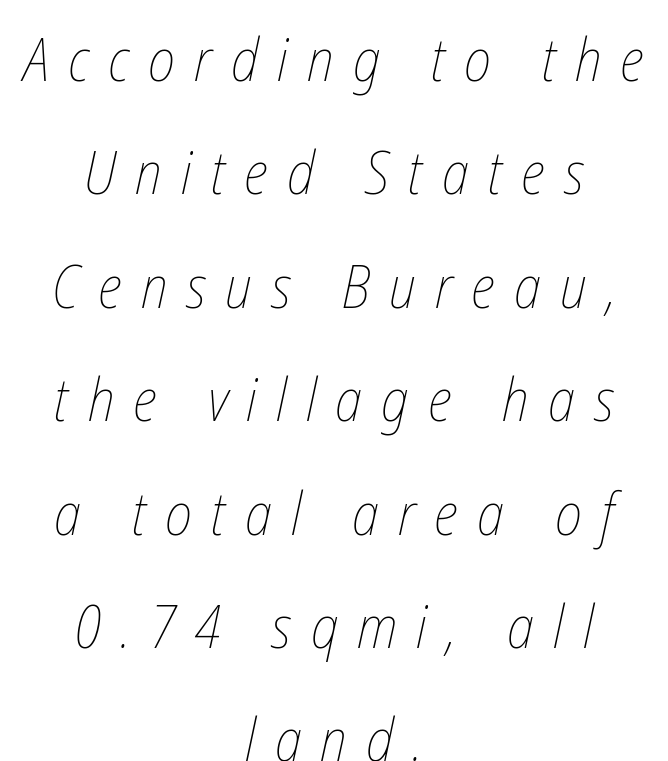
Q: Is the text bold? A: No.
Q: Is the text underlined? A: No.
Q: How is the paragraph aligned? A: Centered.
Q: Is the spacing between letters normal or unusually wide? A: Unusually wide.
Q: Width (condensed, normal, or wide)? A: Condensed.
Q: Stroke contrast? A: Low.
Q: x-height? A: Medium.
Q: Monospaced? A: No.
